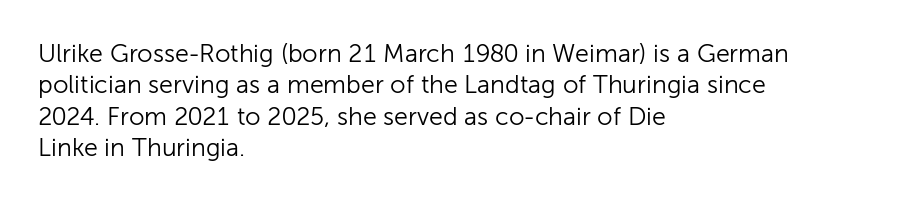
{"italic": "no", "bold": "no", "underline": "no", "align": "left", "line_spacing": "normal", "line_spacing_ratio": 1.26, "letter_spacing": "normal", "letter_spacing_em": 0.0, "glyph_px": 25}
